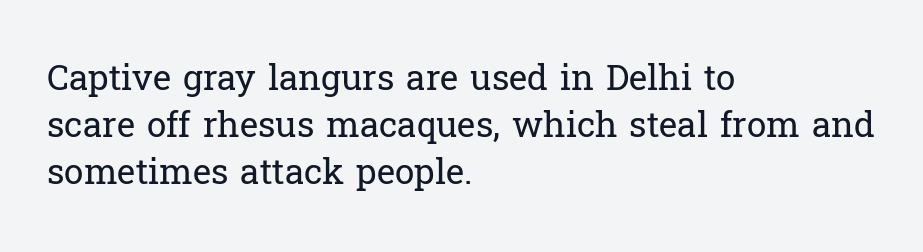
The image shows 35 px regular-weight serif type, upright; set left-aligned, normal line spacing (1.34x), normal letter spacing, not underlined; low stroke contrast and a medium x-height.
